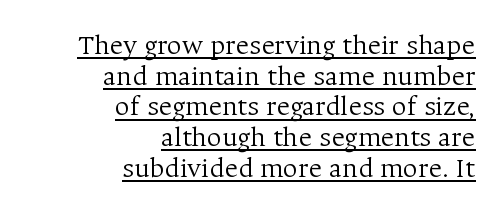
{"serif": "yes", "italic": "no", "bold": "no", "weight": "light", "width": "normal", "stroke_contrast": "medium", "x_height": "medium", "monospaced": "no", "underline": "yes", "align": "right", "line_spacing": "tight", "line_spacing_ratio": 1.06, "letter_spacing": "normal", "letter_spacing_em": 0.0, "glyph_px": 29}
